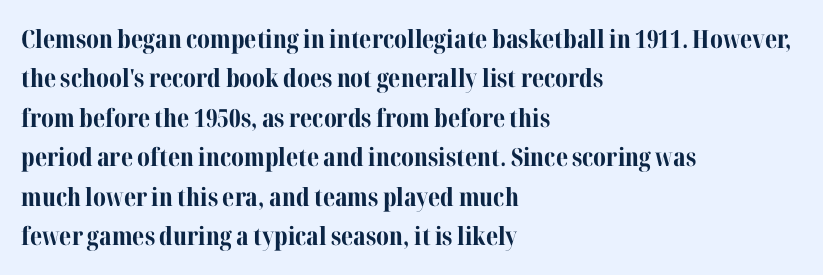
The image shows 25 px bold type, upright; set left-aligned, normal line spacing (1.58x), normal letter spacing, not underlined.
